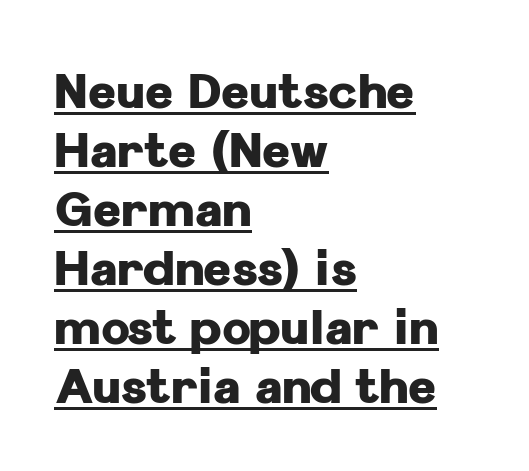
{"serif": "no", "italic": "no", "bold": "yes", "weight": "heavy", "width": "normal", "stroke_contrast": "low", "x_height": "medium", "monospaced": "no", "underline": "yes", "align": "left", "line_spacing_ratio": 1.23, "letter_spacing": "normal", "letter_spacing_em": 0.0, "glyph_px": 48}
